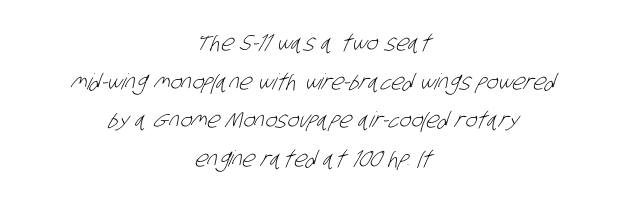
{"bold": "no", "underline": "no", "align": "center", "line_spacing_ratio": 1.76, "letter_spacing": "normal", "letter_spacing_em": 0.0, "glyph_px": 22}
